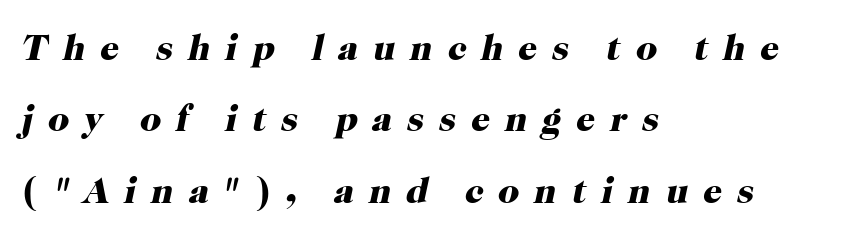
{"serif": "yes", "italic": "yes", "lean": "right", "slant_degrees": 12, "bold": "yes", "weight": "heavy", "width": "normal", "stroke_contrast": "high", "x_height": "medium", "monospaced": "no", "underline": "no", "align": "left", "line_spacing": "loose", "line_spacing_ratio": 1.93, "letter_spacing": "wide", "letter_spacing_em": 0.4, "glyph_px": 37}
